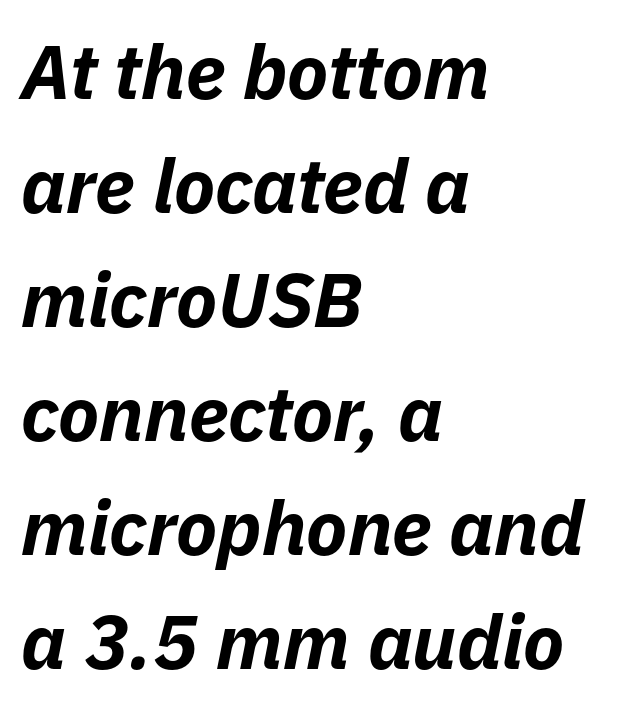
{"italic": "yes", "lean": "right", "slant_degrees": 11, "bold": "yes", "weight": "bold", "width": "normal", "stroke_contrast": "low", "x_height": "medium", "monospaced": "no", "underline": "no", "align": "left", "line_spacing": "normal", "line_spacing_ratio": 1.5, "letter_spacing": "normal", "letter_spacing_em": 0.0, "glyph_px": 76}
